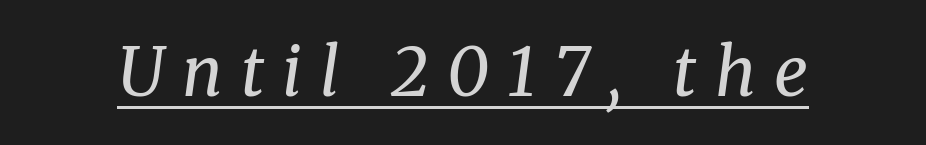
Q: Is the text bold? A: No.
Q: Is the text italic (slanted)? A: Yes, it leans right by about 8 degrees.
Q: Is the typeface a serif or a sans-serif typeface? A: Serif.
Q: Is the text underlined? A: Yes.
Q: Is the spacing between letters normal or unusually wide? A: Unusually wide.
Q: Width (condensed, normal, or wide)? A: Normal.
Q: Stroke contrast? A: Medium.
Q: x-height? A: Medium.
Q: Monospaced? A: No.
